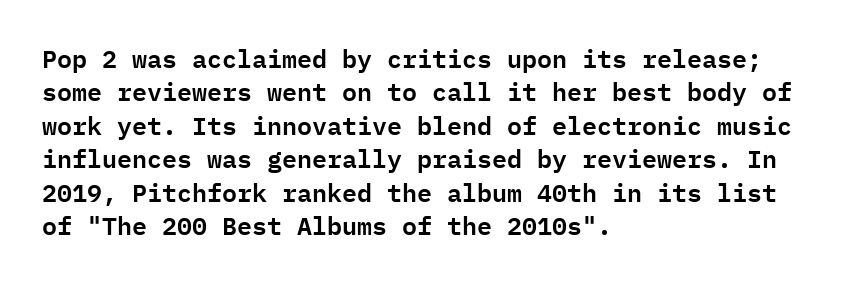
Q: Is the text italic (slanted)? A: No, it is upright.
Q: Is the text underlined? A: No.
Q: How is the paragraph aligned? A: Left-aligned.
Q: Is the spacing between letters normal or unusually wide? A: Normal.
Q: Is the spacing between lines tight, normal or loose? A: Normal.
